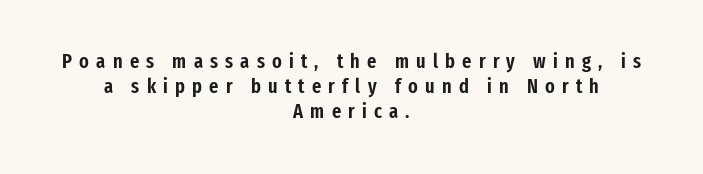
{"italic": "no", "underline": "no", "align": "center", "line_spacing": "normal", "line_spacing_ratio": 1.26, "letter_spacing": "wide", "letter_spacing_em": 0.36, "glyph_px": 20}
